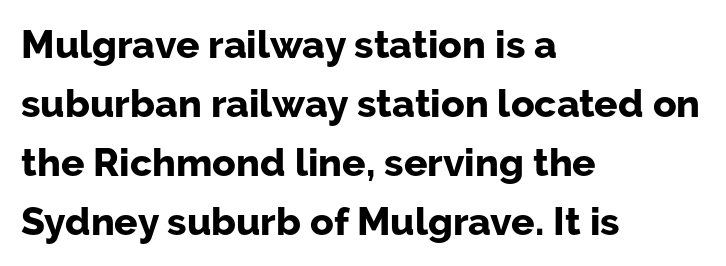
Vertical strokes here are truly vertical. Words float on clear page, feet unadorned. A typesetter would call this proportional, since set widths differ per character. Successive baselines arrive at the customary interval.
